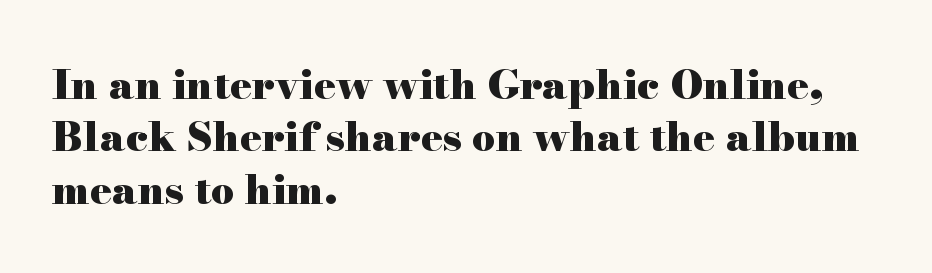
The image shows 41 px heavy, wide serif type, upright; set left-aligned, normal line spacing (1.28x), normal letter spacing, not underlined; high stroke contrast and a small x-height.
